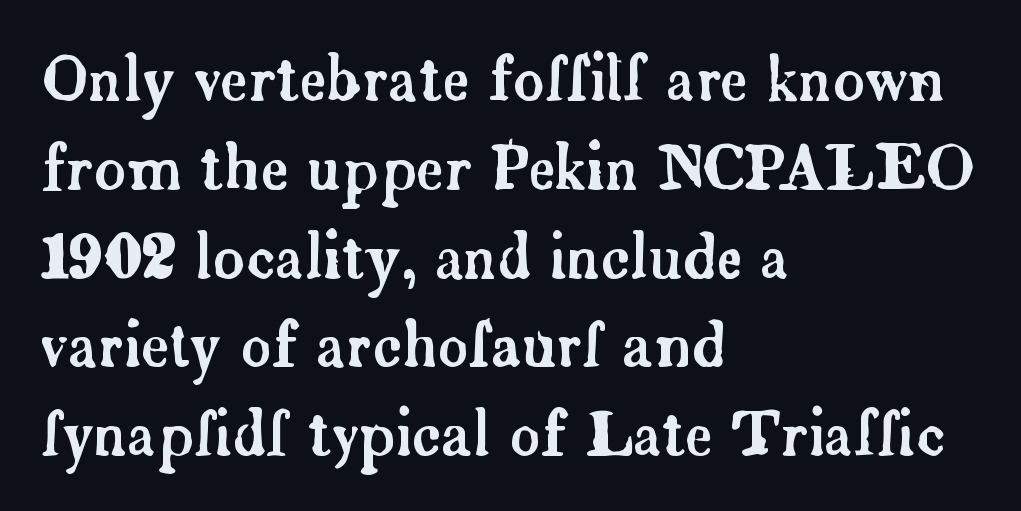
{"serif": "yes", "italic": "no", "width": "normal", "stroke_contrast": "low", "x_height": "small", "monospaced": "no", "underline": "no", "align": "left", "line_spacing": "normal", "line_spacing_ratio": 1.48, "letter_spacing": "normal", "letter_spacing_em": 0.0, "glyph_px": 60}
